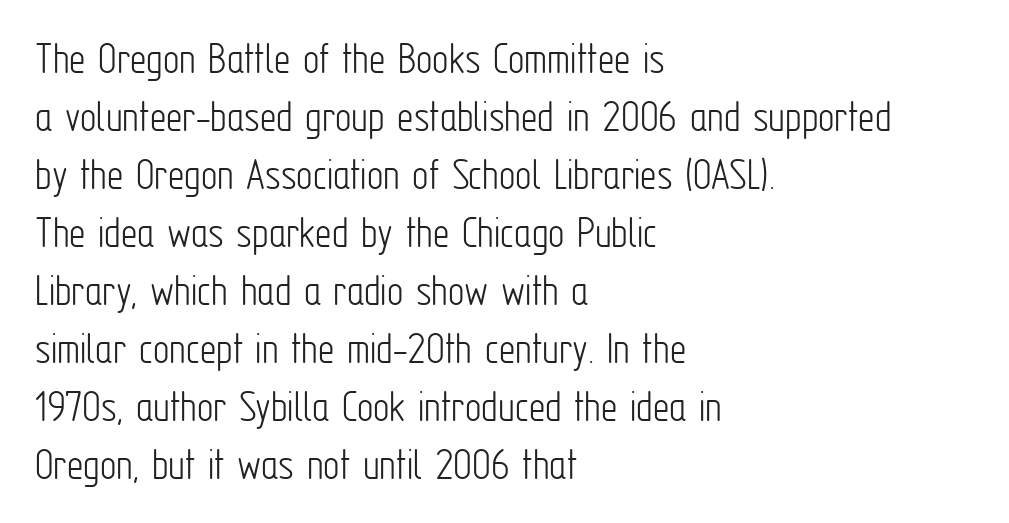
Q: Is the text bold? A: No.
Q: Is the text italic (slanted)? A: No, it is upright.
Q: Is the typeface a serif or a sans-serif typeface? A: Sans-serif.
Q: Is the text underlined? A: No.
Q: How is the paragraph aligned? A: Left-aligned.
Q: Is the spacing between letters normal or unusually wide? A: Normal.
Q: Is the spacing between lines tight, normal or loose? A: Normal.
Q: Width (condensed, normal, or wide)? A: Condensed.
Q: Stroke contrast? A: Low.
Q: x-height? A: Medium.
Q: Monospaced? A: No.
